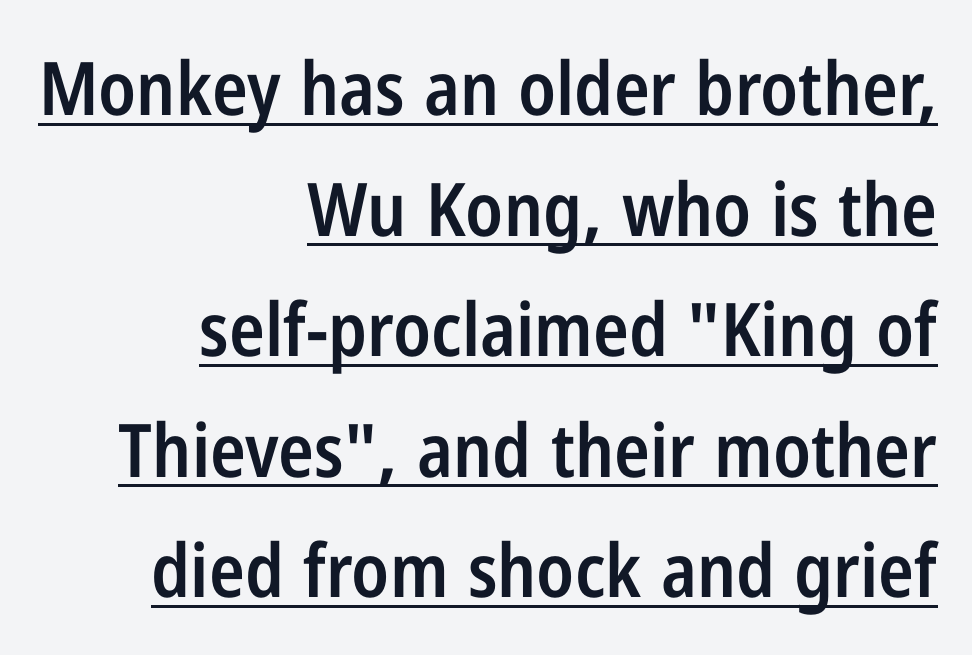
Q: Is the text bold? A: Semi-bold.
Q: Is the text italic (slanted)? A: No, it is upright.
Q: Is the typeface a serif or a sans-serif typeface? A: Sans-serif.
Q: Is the text underlined? A: Yes.
Q: How is the paragraph aligned? A: Right-aligned.
Q: Is the spacing between letters normal or unusually wide? A: Normal.
Q: Is the spacing between lines tight, normal or loose? A: Normal.
Q: Width (condensed, normal, or wide)? A: Condensed.
Q: Stroke contrast? A: Low.
Q: x-height? A: Medium.
Q: Monospaced? A: No.
